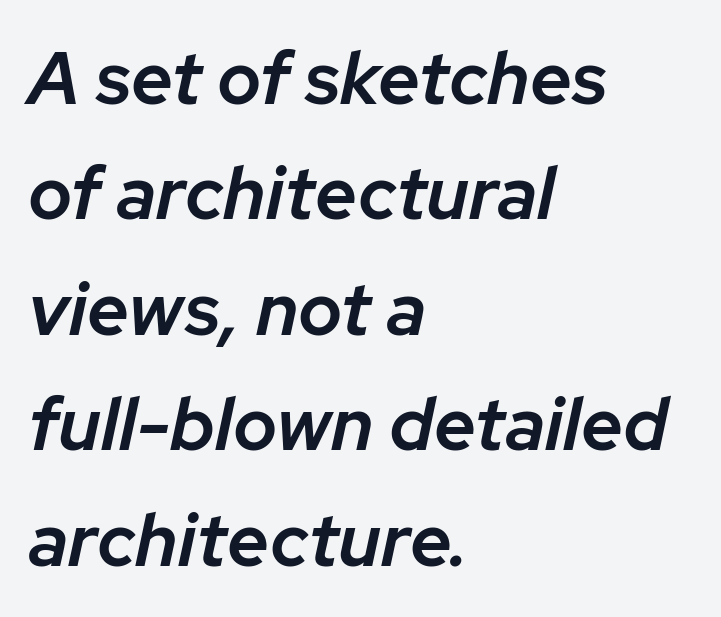
The image shows 74 px semibold type, italic (leaning right); set left-aligned, normal line spacing (1.56x), normal letter spacing, not underlined; low stroke contrast and a medium x-height.
